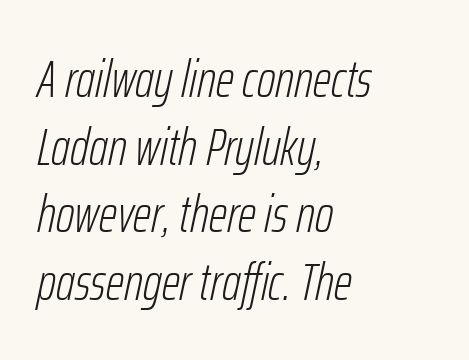
{"italic": "yes", "lean": "right", "slant_degrees": 12, "bold": "no", "weight": "light", "width": "condensed", "stroke_contrast": "low", "x_height": "medium", "monospaced": "no", "underline": "no", "align": "left", "line_spacing": "normal", "line_spacing_ratio": 1.3, "letter_spacing": "normal", "letter_spacing_em": 0.0, "glyph_px": 52}
